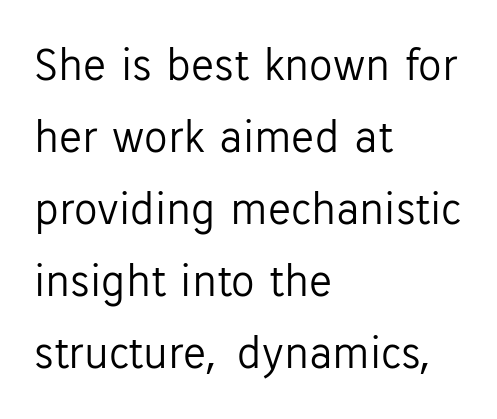
The image shows 47 px light sans-serif type, upright; set left-aligned, normal line spacing (1.53x), normal letter spacing, not underlined; low stroke contrast and a medium x-height.
